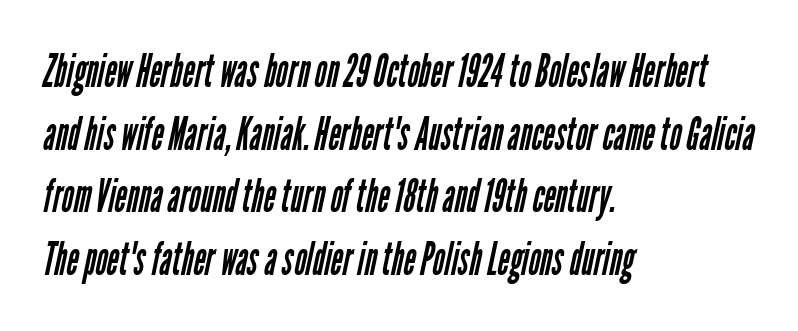
{"serif": "no", "bold": "no", "weight": "regular", "width": "condensed", "stroke_contrast": "low", "x_height": "medium", "monospaced": "no", "underline": "no", "align": "left", "line_spacing": "normal", "line_spacing_ratio": 1.36, "letter_spacing": "normal", "letter_spacing_em": 0.0, "glyph_px": 46}
